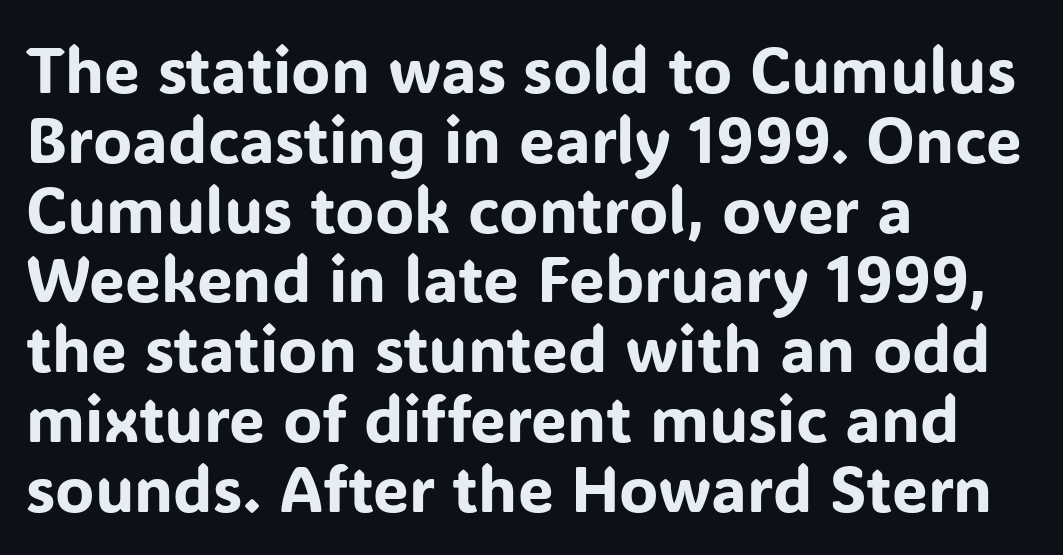
Horizontal alignment here is leftward, the default for most running prose. Rendered with straight, roman letterforms. Proportional: the letters do not fall into vertical columns. The typeface chosen for these lines omits serifs.
